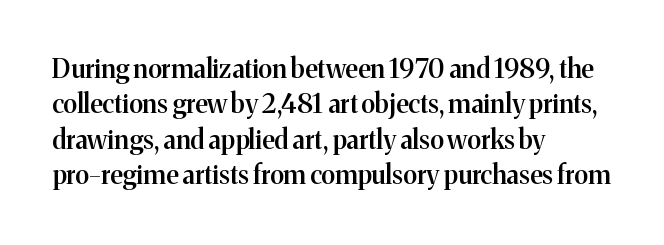
Quick note: underline off. Is the letter spacing exaggerated? No — it looks like the ordinary default. Each new line begins a customary step beneath the previous one. Its strokes are somewhat broadened, the hallmark of semibold type.
